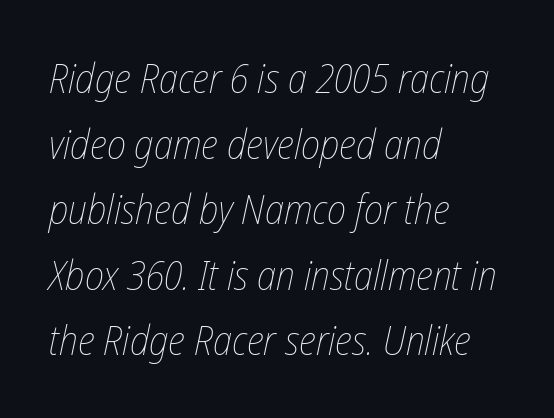
Q: Is the text bold? A: No.
Q: Is the text italic (slanted)? A: Yes, it leans right by about 12 degrees.
Q: Is the text underlined? A: No.
Q: How is the paragraph aligned? A: Left-aligned.
Q: Is the spacing between letters normal or unusually wide? A: Normal.
Q: Is the spacing between lines tight, normal or loose? A: Normal.
Q: Width (condensed, normal, or wide)? A: Condensed.
Q: Stroke contrast? A: Low.
Q: x-height? A: Medium.
Q: Monospaced? A: No.
